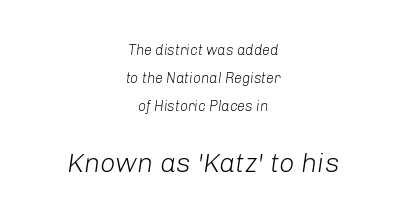
Q: Is the text bold? A: No.
Q: Is the text italic (slanted)? A: Yes, it leans right by about 8 degrees.
Q: Is the text underlined? A: No.
Q: How is the paragraph aligned? A: Centered.
Q: Is the spacing between letters normal or unusually wide? A: Normal.
Q: Is the spacing between lines tight, normal or loose? A: Loose.
Q: Which block of text is set in a larger size, the first (top) or the second (bottom)? A: The second (bottom) one.
